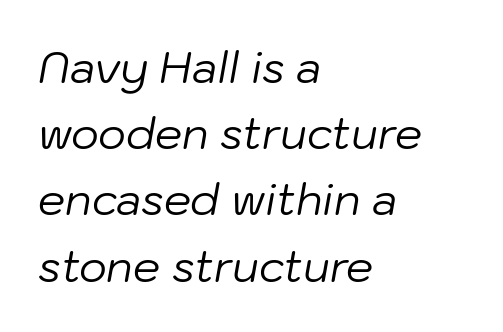
The image shows 43 px regular-weight type, italic (leaning right); set left-aligned, normal line spacing (1.54x), normal letter spacing, not underlined; low stroke contrast and a medium x-height.
